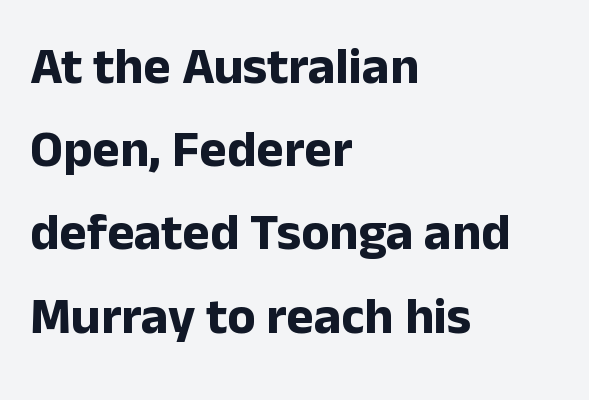
Observe the absence of serifs on each vertical stroke in this sample. The line texture is even and compact thanks to regular tracking. Compared with a centered layout, this one pins lines to the left instead. Successive baselines arrive at the customary interval. The characters look thick and weighty, a clear bold.
